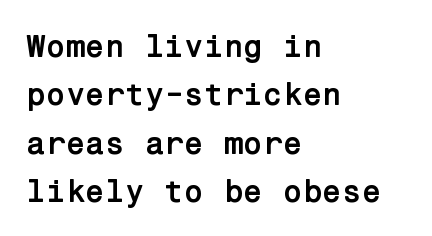
The image shows 32 px semibold sans-serif type, upright; set left-aligned, normal line spacing (1.51x), normal letter spacing, not underlined; low stroke contrast and a medium x-height.
